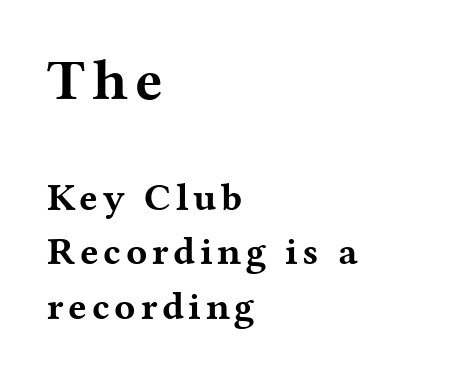
The image shows 58 px bold, wide serif type, upright; set left-aligned, normal line spacing (1.4x), not underlined; the first (top) block is 1.49x larger; medium stroke contrast and a medium x-height.
